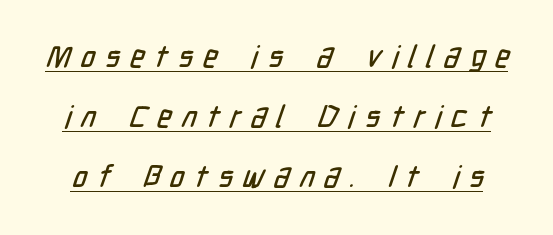
Q: Is the typeface a serif or a sans-serif typeface? A: Sans-serif.
Q: Is the text underlined? A: Yes.
Q: Is the spacing between letters normal or unusually wide? A: Unusually wide.
Q: Is the spacing between lines tight, normal or loose? A: Loose.
Q: Width (condensed, normal, or wide)? A: Condensed.
Q: Stroke contrast? A: Low.
Q: x-height? A: Medium.
Q: Monospaced? A: No.
